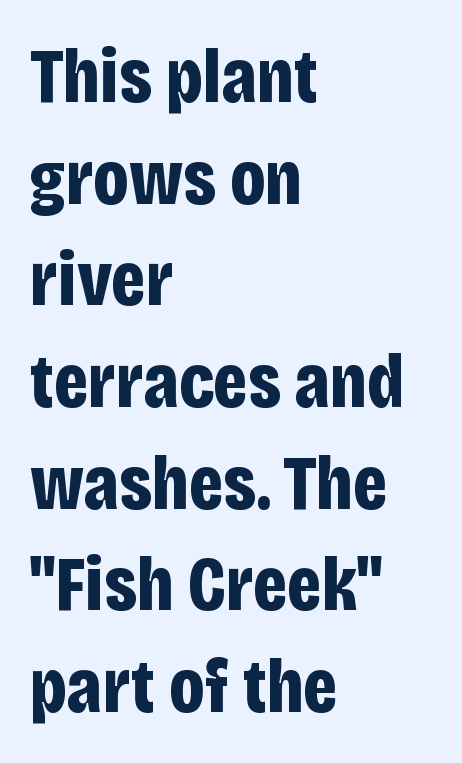
Leading matches the norm, producing a regular column. Check where the strokes stop: nothing finishes them off — pure sans. No word sits above an underline. These lines are rendered in a variable-pitch font.
